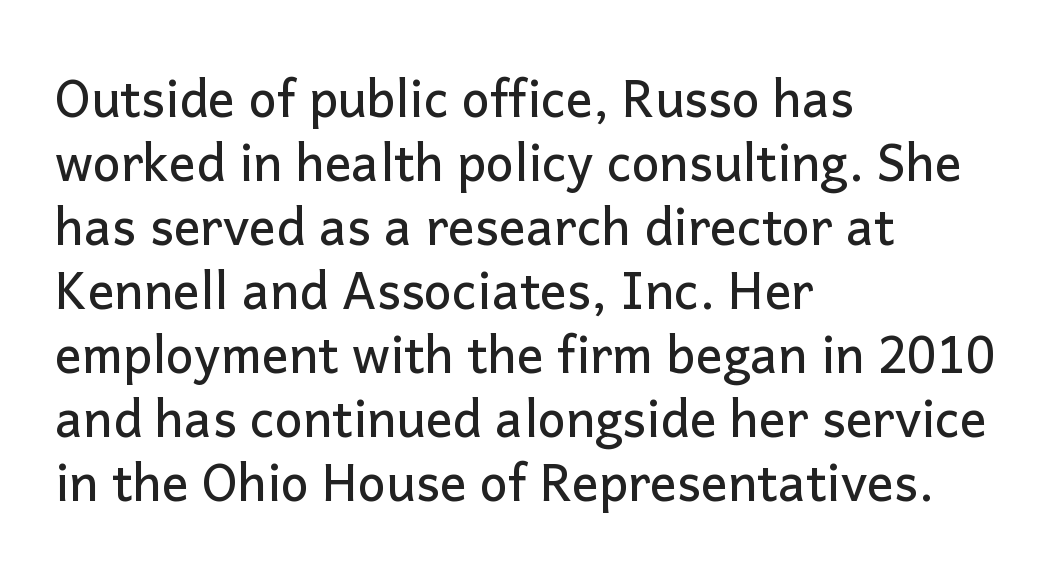
The image shows 50 px sans-serif type, upright; set left-aligned, normal line spacing (1.28x), normal letter spacing, not underlined; low stroke contrast and a medium x-height.
